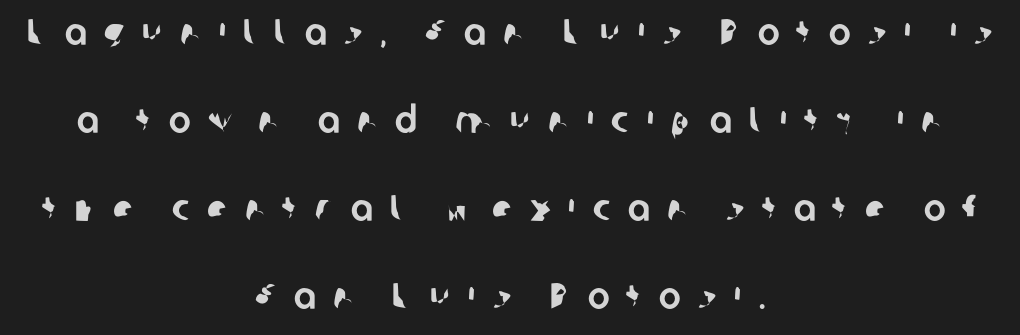
{"serif": "no", "width": "normal", "stroke_contrast": "low", "x_height": "medium", "monospaced": "no", "underline": "no", "align": "center", "line_spacing": "loose", "line_spacing_ratio": 2.38, "letter_spacing": "wide", "letter_spacing_em": 0.47, "glyph_px": 37}
